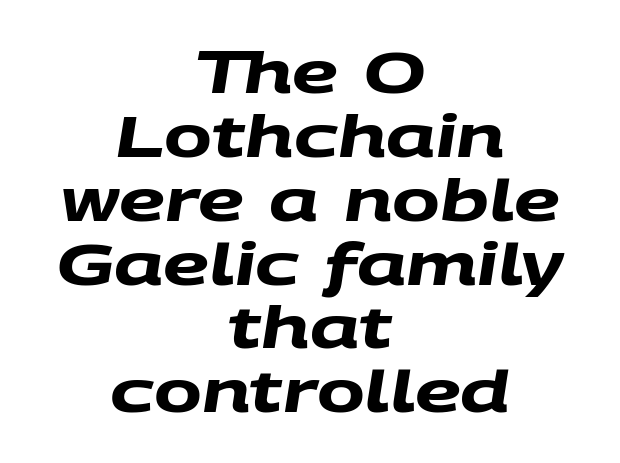
Think of a printed novel: that variable character pitch is what you see here. Set as a true bold cut, around the 700 mark. Nobody drew a line under any word here. I'd call this a sans setting — the letters go barefoot. Visually the block forms a symmetrical silhouette, jagged on both flanks. Regarding leading, the lines here are crowded together.
